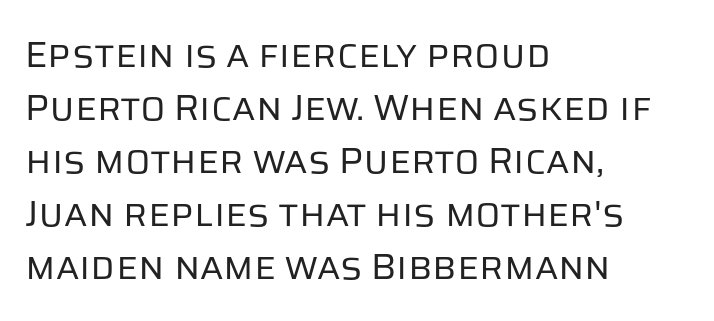
The space directly below the letters is spotless. Layout note: lines flush left. The font sits on the lighter half of the weight spectrum, regular included. A normal amount of white space separates one row of letters from the next. Proportional: the letters do not fall into vertical columns.
